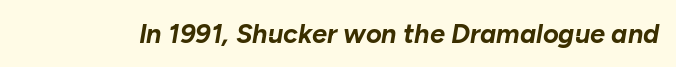
Nobody drew a line under any word here. These lines were composed using italics. This is heavy type, rendered in bold. Letter spacing: default.
